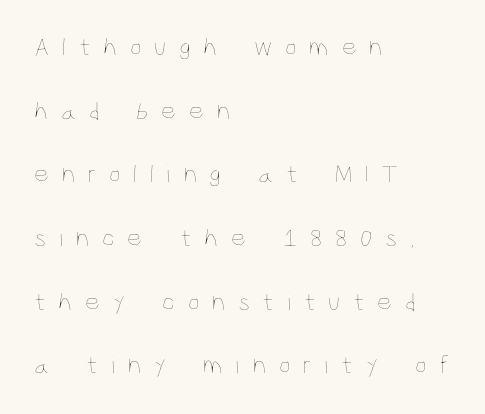
The image shows 26 px text type, upright; set left-aligned, loose line spacing (2.45x), unusually wide letter spacing (+0.49 em), not underlined.
